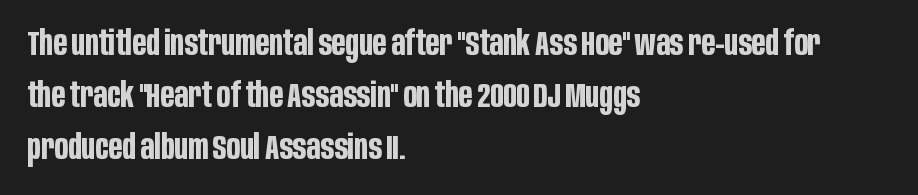
Set as a true bold cut, around the 700 mark. No extra tracking has been applied to these lines. The text was rendered using a sans face with plain stroke endings. Leading: standard.
